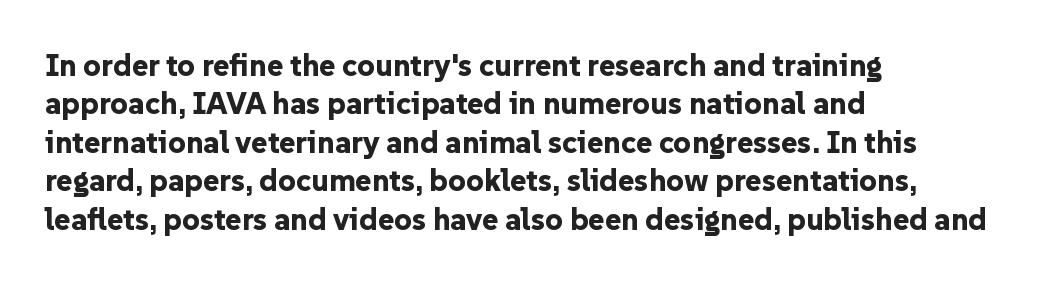
Inter-character spacing is left at the font's built-in metrics. This sample has the flowing, uneven cadence of proportional lettering. The specimen omits any rule beneath the text block's lines. This rendering employs a face without finishing strokes, i.e., a sans-serif.
